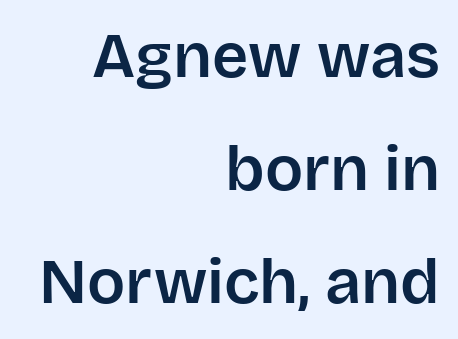
{"serif": "no", "italic": "no", "width": "normal", "stroke_contrast": "low", "x_height": "large", "monospaced": "no", "underline": "no", "align": "right", "line_spacing_ratio": 1.79, "letter_spacing": "normal", "letter_spacing_em": 0.0, "glyph_px": 63}
